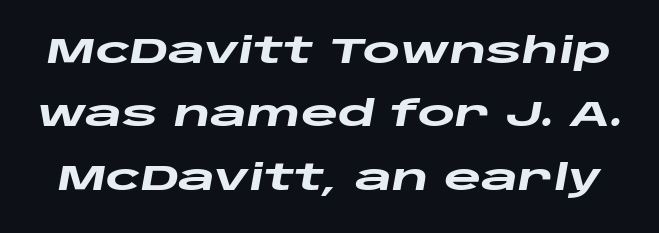
{"italic": "yes", "lean": "right", "slant_degrees": 10, "bold": "yes", "weight": "heavy", "width": "wide", "stroke_contrast": "low", "x_height": "large", "monospaced": "no", "underline": "no", "line_spacing_ratio": 1.76, "letter_spacing": "normal", "letter_spacing_em": 0.0, "glyph_px": 36}
